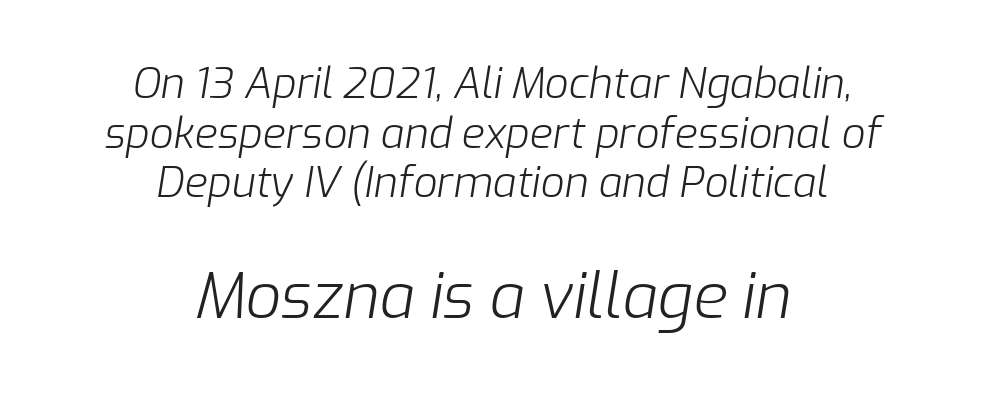
{"italic": "yes", "lean": "right", "slant_degrees": 9, "bold": "no", "weight": "light", "width": "normal", "stroke_contrast": "low", "x_height": "medium", "monospaced": "no", "underline": "no", "align": "center", "line_spacing_ratio": 1.18, "letter_spacing": "normal", "letter_spacing_em": 0.0, "larger_block": "second", "size_ratio": 1.5, "glyph_px": 63}
